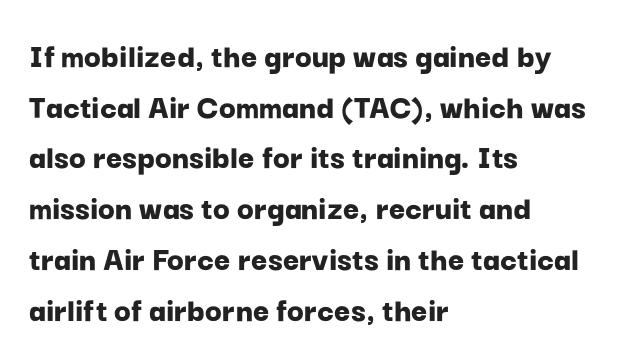
Between one letter and the next there's only the usual sliver of space. A roman cut, with each character standing at attention. The zone under the glyphs is completely vacant. Does the weight exceed regular? Yes, all the way to bold. Layout note: lines flush left. Each letter's strokes conclude bluntly, with no projecting serifs.
